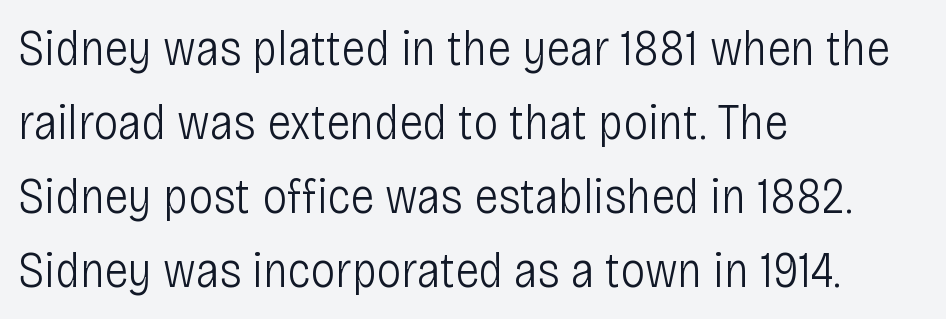
Q: Is the text bold? A: No.
Q: Is the text italic (slanted)? A: No, it is upright.
Q: Is the typeface a serif or a sans-serif typeface? A: Sans-serif.
Q: Is the text underlined? A: No.
Q: How is the paragraph aligned? A: Left-aligned.
Q: Is the spacing between letters normal or unusually wide? A: Normal.
Q: Is the spacing between lines tight, normal or loose? A: Normal.
Q: Width (condensed, normal, or wide)? A: Condensed.
Q: Stroke contrast? A: Low.
Q: x-height? A: Large.
Q: Monospaced? A: No.
